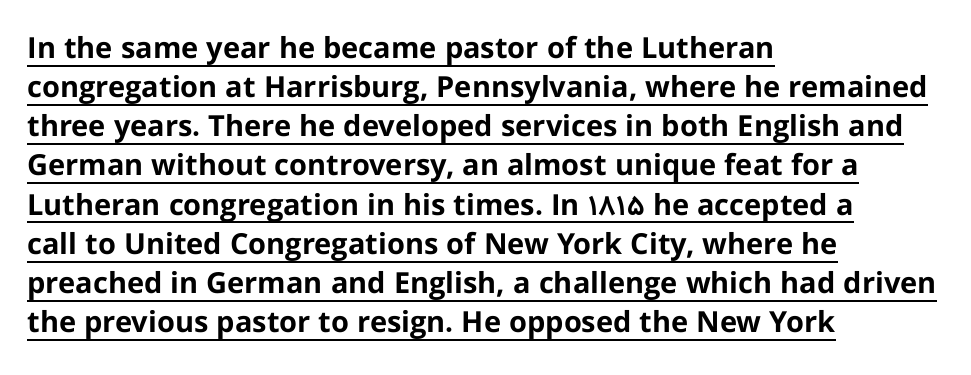
The image shows 29 px bold sans-serif type, upright; set left-aligned, normal line spacing (1.35x), normal letter spacing, underlined; low stroke contrast and a medium x-height.
